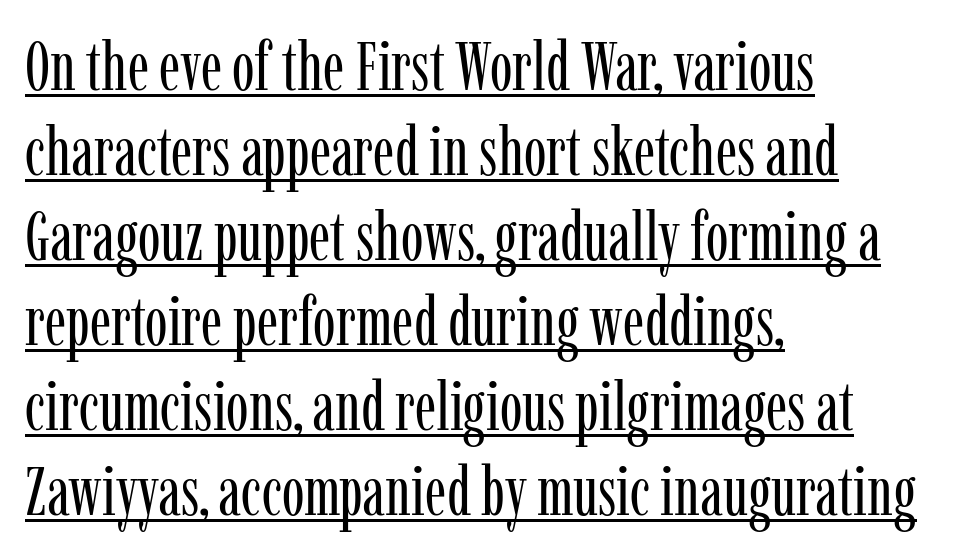
The image shows 68 px regular-weight, condensed serif type, upright; set left-aligned, normal line spacing (1.25x), normal letter spacing, underlined; low stroke contrast and a medium x-height.
